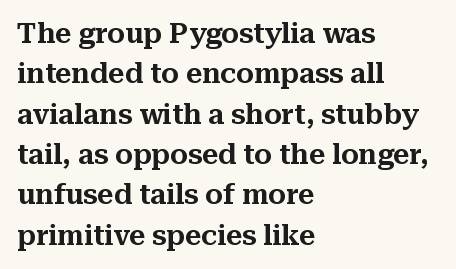
This block has exactly the height ordinary leading produces. The letters advance in unequal steps, a hallmark of proportional type. Plain, unruled lines of type. Serif or sans? Serif — the stroke terminals have little feet. Each word holds together tightly as a unit, with standard inter-letter gaps.
